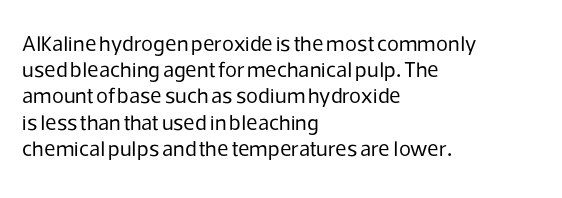
The lettering holds an erect, upright posture throughout. A light-to-regular cut is what we see here. Line starts are locked; line ends wander. The tracking reads as untouched default to a designer's eye.
